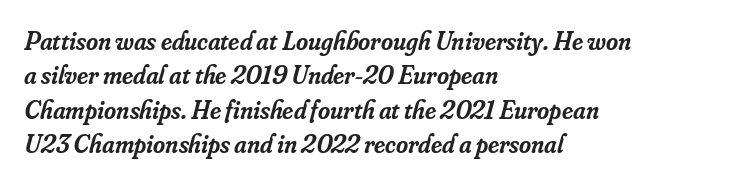
The image shows 26 px text type, italic (leaning right); set left-aligned, normal line spacing (1.32x), normal letter spacing, not underlined.
